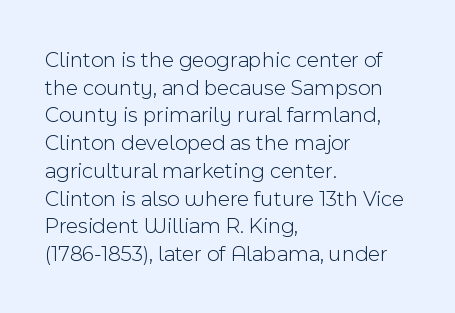
Q: Is the text bold? A: No.
Q: Is the text italic (slanted)? A: No, it is upright.
Q: Is the text underlined? A: No.
Q: How is the paragraph aligned? A: Left-aligned.
Q: Is the spacing between letters normal or unusually wide? A: Normal.
Q: Is the spacing between lines tight, normal or loose? A: Normal.
